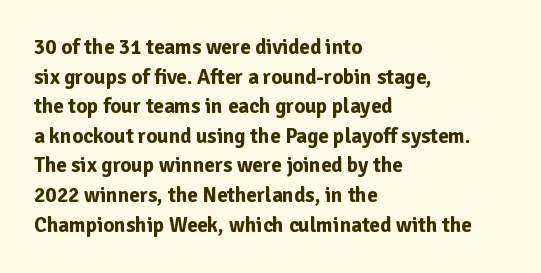
{"italic": "no", "bold": "yes", "underline": "no", "align": "left", "line_spacing": "normal", "line_spacing_ratio": 1.41, "letter_spacing": "normal", "letter_spacing_em": 0.0, "glyph_px": 21}
